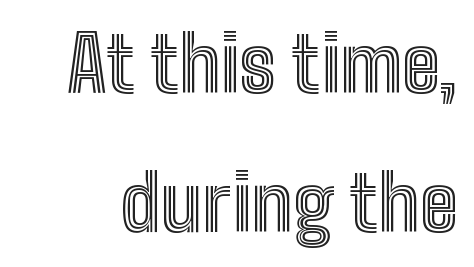
Q: Is the text italic (slanted)? A: No, it is upright.
Q: Is the text underlined? A: No.
Q: Is the spacing between letters normal or unusually wide? A: Normal.
Q: Width (condensed, normal, or wide)? A: Condensed.
Q: x-height? A: Medium.
Q: Monospaced? A: No.
